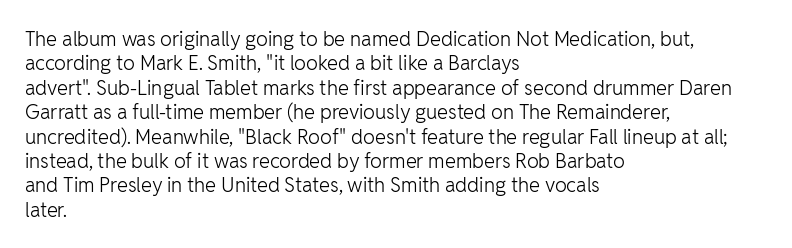
The image shows 20 px text type, upright; set left-aligned, line spacing 1.22x, normal letter spacing, not underlined.
